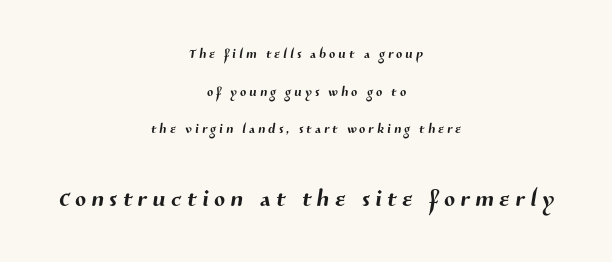
Q: Is the typeface a serif or a sans-serif typeface? A: Sans-serif.
Q: Is the text underlined? A: No.
Q: How is the paragraph aligned? A: Centered.
Q: Is the spacing between lines tight, normal or loose? A: Loose.
Q: Which block of text is set in a larger size, the first (top) or the second (bottom)? A: The second (bottom) one.
Q: Width (condensed, normal, or wide)? A: Normal.
Q: Stroke contrast? A: Medium.
Q: x-height? A: Medium.
Q: Monospaced? A: No.
